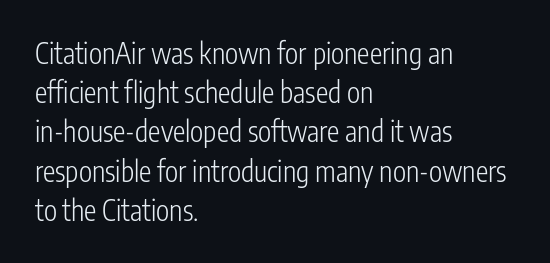
Nobody drew a line under any word here. You could not count columns in this text — the font is proportionally spaced. You can tell it's not italic because the verticals are truly vertical. The compositor pushed each line to the left boundary.
